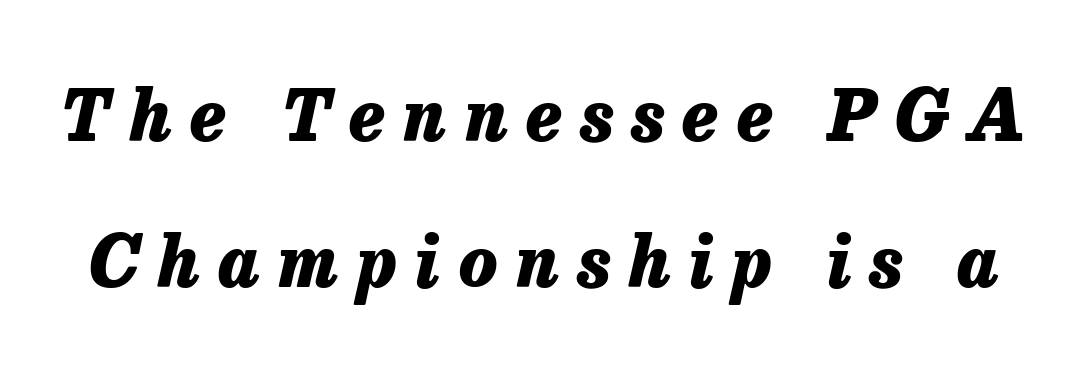
The image shows 70 px heavy type, italic (leaning right); set loose line spacing (2.09x), unusually wide letter spacing (+0.27 em), not underlined; low stroke contrast and a medium x-height.
